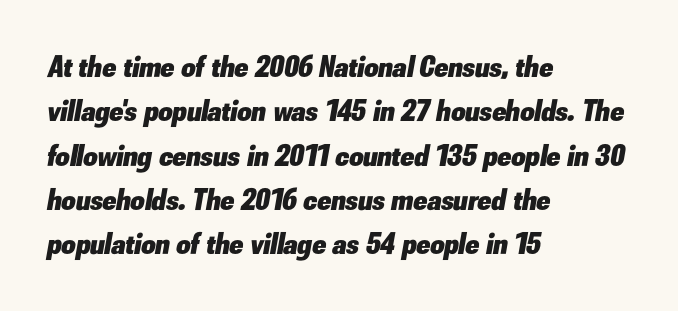
{"italic": "yes", "lean": "right", "slant_degrees": 10, "bold": "yes", "weight": "heavy", "width": "normal", "stroke_contrast": "low", "x_height": "small", "monospaced": "no", "underline": "no", "align": "left", "line_spacing": "normal", "line_spacing_ratio": 1.43, "letter_spacing": "normal", "letter_spacing_em": 0.0, "glyph_px": 31}
